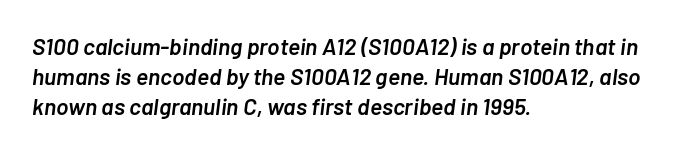
{"italic": "yes", "lean": "right", "slant_degrees": 7, "bold": "semi", "underline": "no", "align": "left", "line_spacing": "normal", "line_spacing_ratio": 1.31, "letter_spacing": "normal", "letter_spacing_em": 0.0, "glyph_px": 23}
